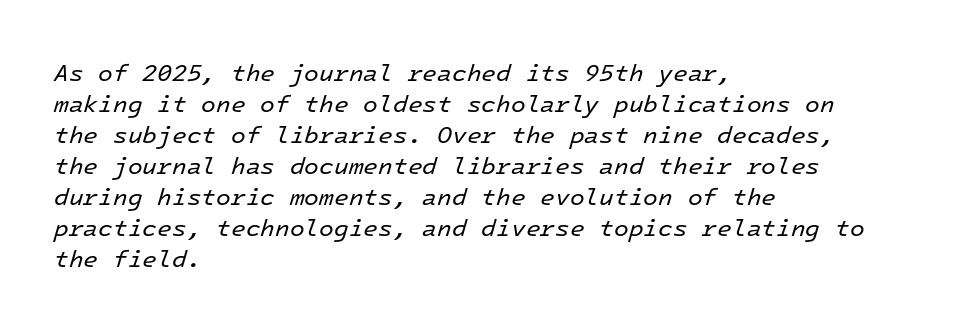
Q: Is the text bold? A: No.
Q: Is the text italic (slanted)? A: Yes, it leans right by about 16 degrees.
Q: Is the text underlined? A: No.
Q: How is the paragraph aligned? A: Left-aligned.
Q: Is the spacing between letters normal or unusually wide? A: Normal.
Q: Is the spacing between lines tight, normal or loose? A: Normal.
